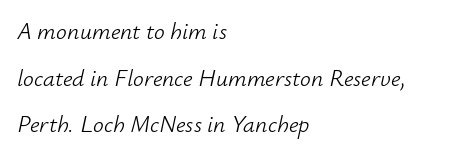
The image shows 24 px text type, italic (leaning right); set left-aligned, loose line spacing (1.94x), normal letter spacing, not underlined.
